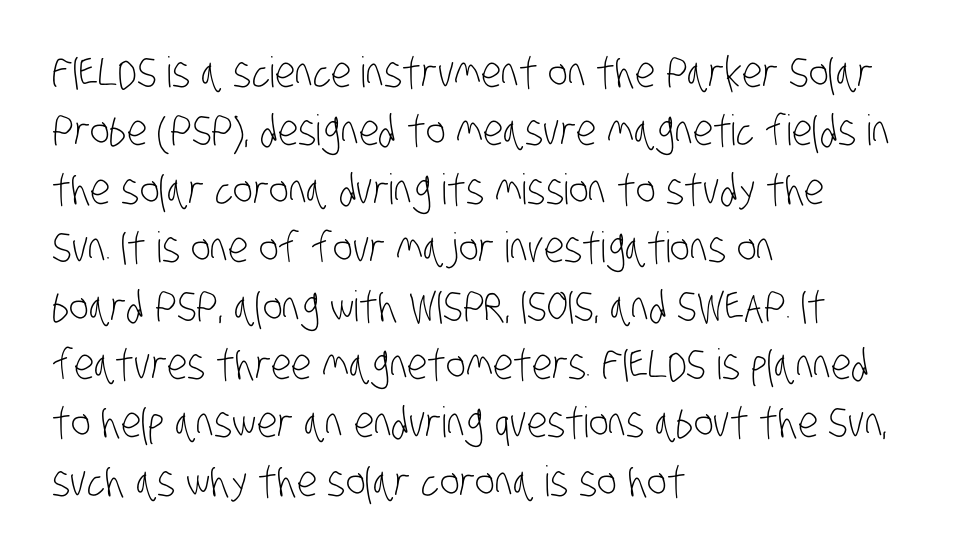
The image shows 42 px light, condensed sans-serif type; set left-aligned, normal line spacing (1.39x), normal letter spacing, not underlined; low stroke contrast and a large x-height.
